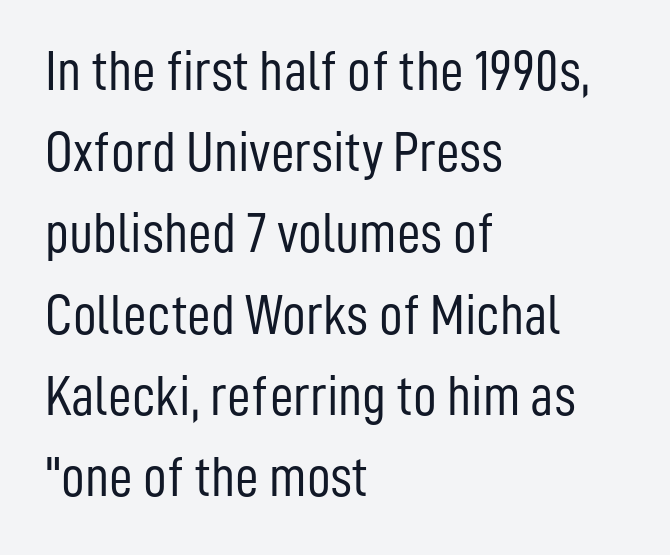
The image shows 58 px light, condensed sans-serif type, upright; set left-aligned, normal line spacing (1.4x), normal letter spacing, not underlined; low stroke contrast and a medium x-height.
